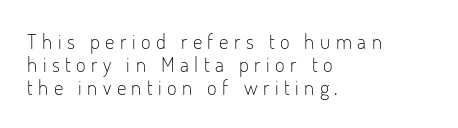
The image shows 21 px text type, upright; set left-aligned, tight line spacing (1.1x), unusually wide letter spacing (+0.26 em), not underlined.
